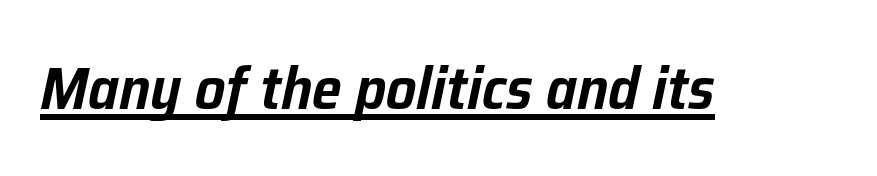
There's an unmistakable incline to the writing here. The glyphs are accompanied by a horizontal stroke just below them. The rendering uses natural spacing where letterforms have individual widths. A typesetter would call this zero additional tracking.
